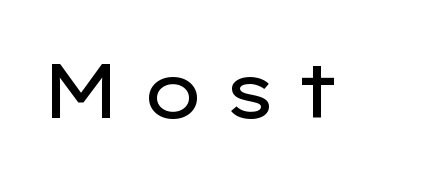
{"serif": "no", "italic": "no", "bold": "no", "weight": "regular", "width": "wide", "stroke_contrast": "low", "x_height": "medium", "monospaced": "no", "underline": "no", "letter_spacing": "wide", "letter_spacing_em": 0.27, "glyph_px": 77}
